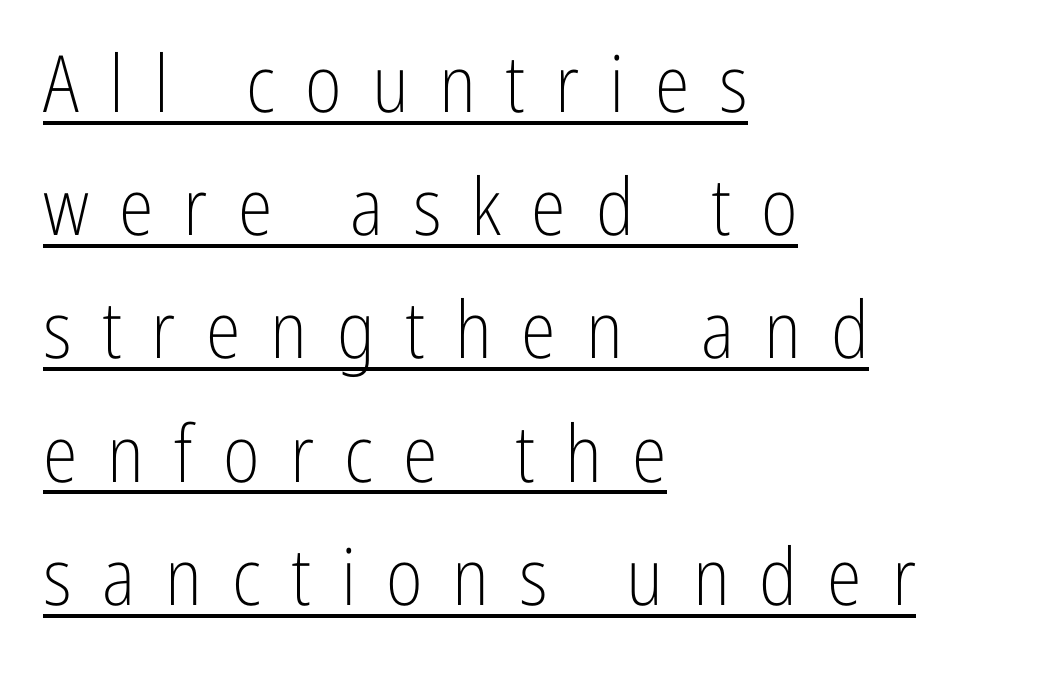
The strokes carry an ordinary text weight at most. The font's upright variant was chosen for this text. Spacing verdict: proportional, widths tailored to each character. What kind of face is this? One without serifs — a sans. Honestly, the underline is the first thing you notice here.
